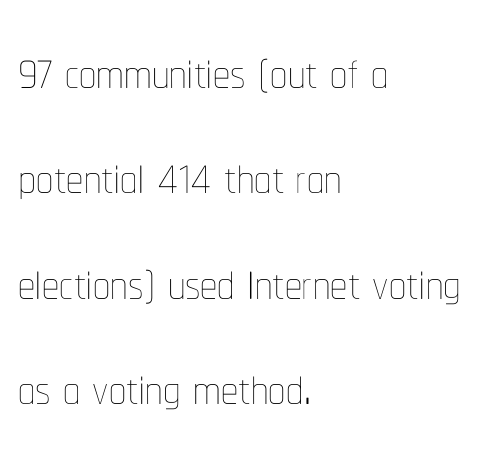
{"italic": "no", "bold": "no", "weight": "thin", "width": "condensed", "stroke_contrast": "low", "x_height": "medium", "monospaced": "no", "underline": "no", "align": "left", "line_spacing": "normal", "line_spacing_ratio": 1.55, "letter_spacing": "normal", "letter_spacing_em": 0.0, "glyph_px": 68}
